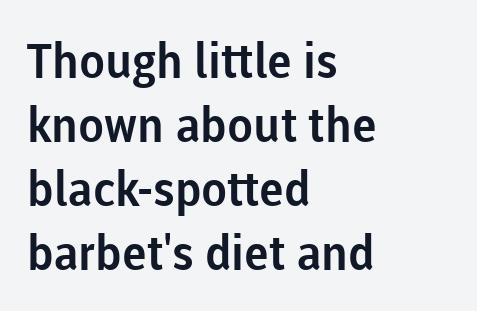
{"serif": "no", "italic": "no", "width": "normal", "stroke_contrast": "low", "x_height": "medium", "monospaced": "no", "underline": "no", "align": "left", "line_spacing": "normal", "line_spacing_ratio": 1.33, "letter_spacing": "normal", "letter_spacing_em": 0.0, "glyph_px": 48}
